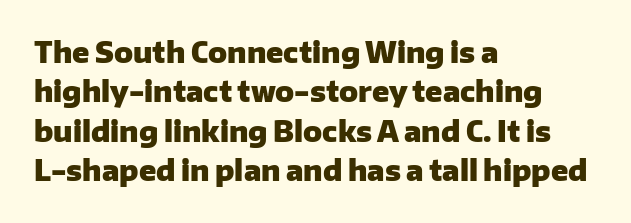
The image shows 28 px heavy sans-serif type, upright; set left-aligned, normal line spacing (1.41x), normal letter spacing, not underlined; low stroke contrast and a medium x-height.
